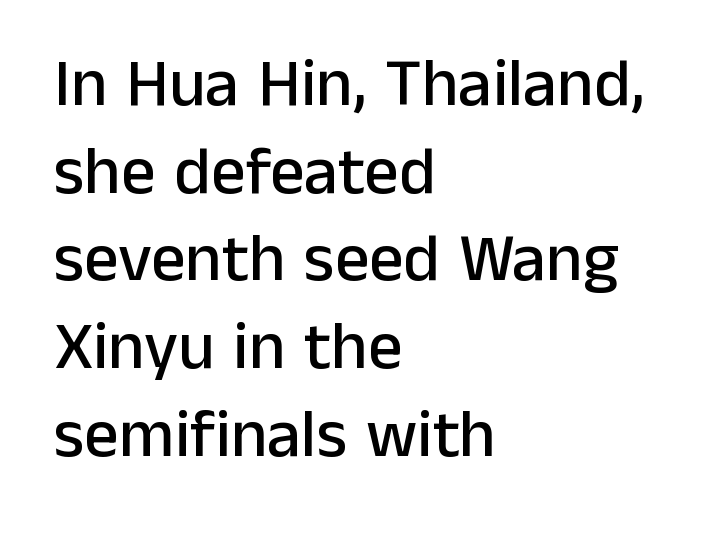
{"serif": "no", "italic": "no", "width": "normal", "stroke_contrast": "low", "x_height": "medium", "monospaced": "no", "underline": "no", "align": "left", "line_spacing": "normal", "line_spacing_ratio": 1.29, "letter_spacing": "normal", "letter_spacing_em": 0.0, "glyph_px": 68}
